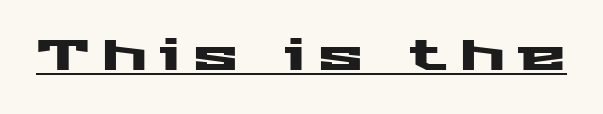
The image shows 44 px wide sans-serif type, upright; set unusually wide letter spacing (+0.27 em), underlined; medium stroke contrast and a medium x-height.
